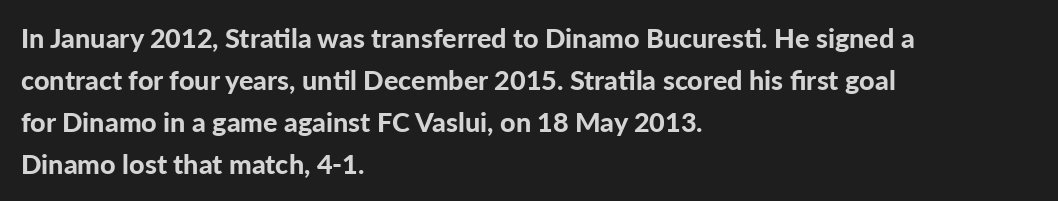
{"italic": "no", "bold": "yes", "underline": "no", "align": "left", "line_spacing": "normal", "line_spacing_ratio": 1.55, "letter_spacing": "normal", "letter_spacing_em": 0.0, "glyph_px": 27}
